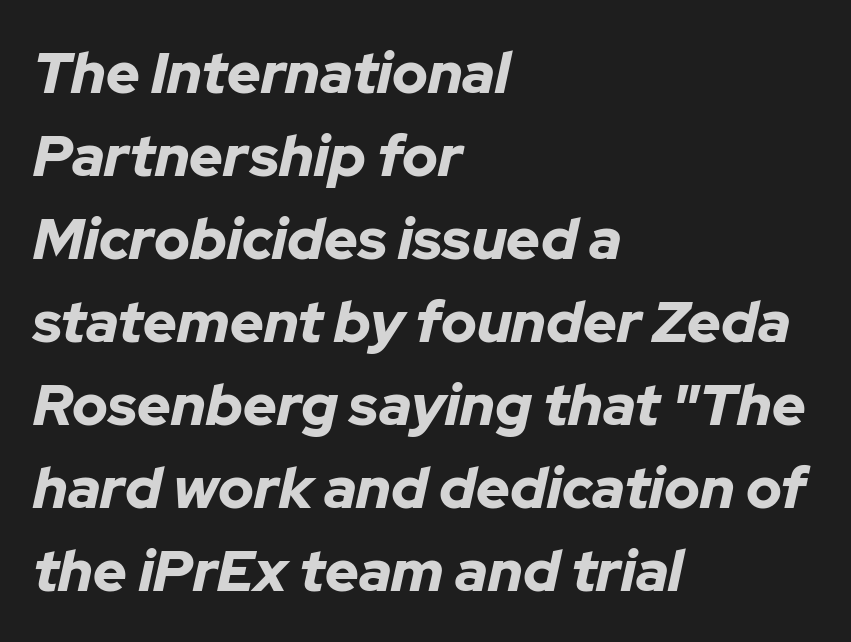
Regarding leading, the lines here are spaced in the standard way. Compared with typical body copy, the letter spacing here is the same. The space beneath each line is pristine and unruled. Would a proofreader flag this as italicized? Yes. A typesetter would call this proportional, since set widths differ per character. The strokes are fattened all the way to bold.
